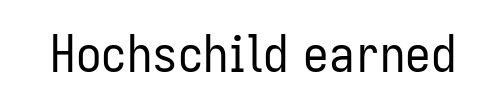
{"serif": "no", "italic": "no", "bold": "no", "weight": "regular", "width": "condensed", "stroke_contrast": "low", "x_height": "medium", "monospaced": "no", "underline": "no", "letter_spacing": "normal", "letter_spacing_em": 0.0, "glyph_px": 51}
